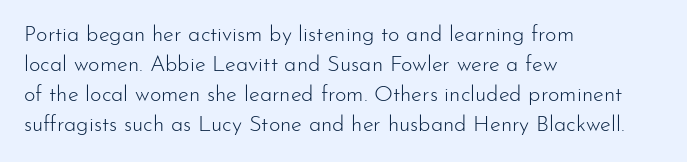
The image shows 22 px text type, upright; set left-aligned, normal line spacing (1.37x), normal letter spacing, not underlined.
